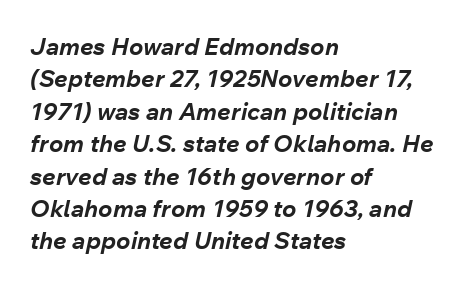
Looking at the ascenders, they clearly lean. Has an underline been added? It has not. This block has exactly the height ordinary leading produces. Which margin do the lines hug? The left one — the right edge is uneven. This is heavy type, rendered in bold. The letterforms sit shoulder to shoulder at normal distance.
